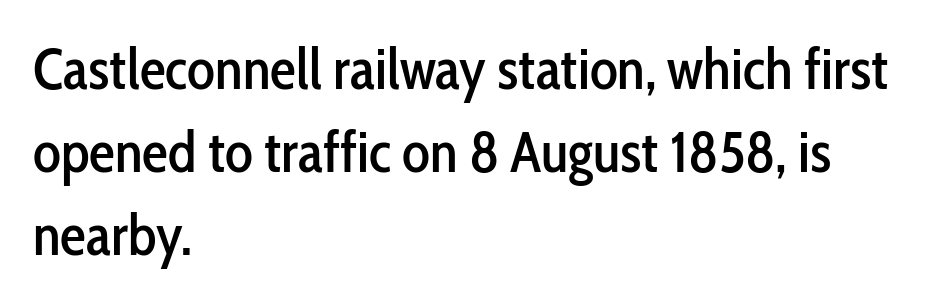
The image shows 58 px condensed sans-serif type, upright; set left-aligned, normal line spacing (1.43x), normal letter spacing, not underlined; low stroke contrast and a medium x-height.
